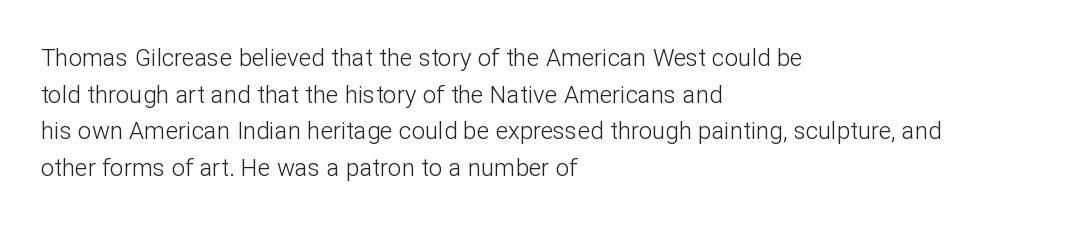
{"italic": "no", "bold": "no", "underline": "no", "align": "left", "line_spacing": "normal", "line_spacing_ratio": 1.53, "letter_spacing": "normal", "letter_spacing_em": 0.0, "glyph_px": 24}
